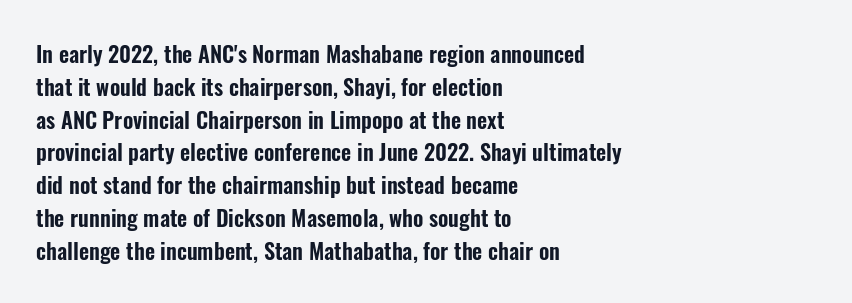
The image shows 22 px text type, upright; set left-aligned, normal line spacing (1.49x), normal letter spacing, not underlined.
